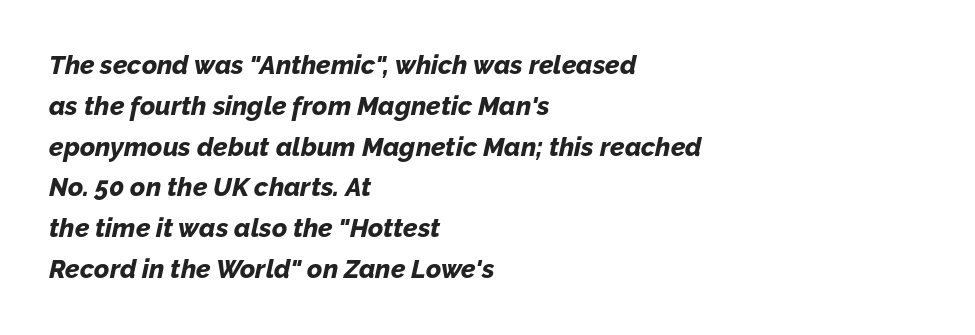
Q: Is the text bold? A: Yes.
Q: Is the text italic (slanted)? A: Yes, it leans right by about 12 degrees.
Q: Is the text underlined? A: No.
Q: How is the paragraph aligned? A: Left-aligned.
Q: Is the spacing between letters normal or unusually wide? A: Normal.
Q: Is the spacing between lines tight, normal or loose? A: Normal.
